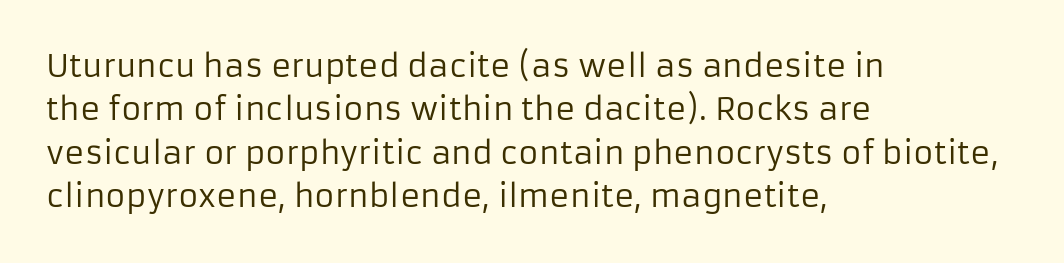
Honestly, the letter spacing is just normal — you wouldn't notice it. Font category for this specimen: sans-serif. A typesetter would call this proportional, since set widths differ per character. Plain, unruled lines of type. A normal amount of white space separates one row of letters from the next. Where is the straight margin? On the left.
